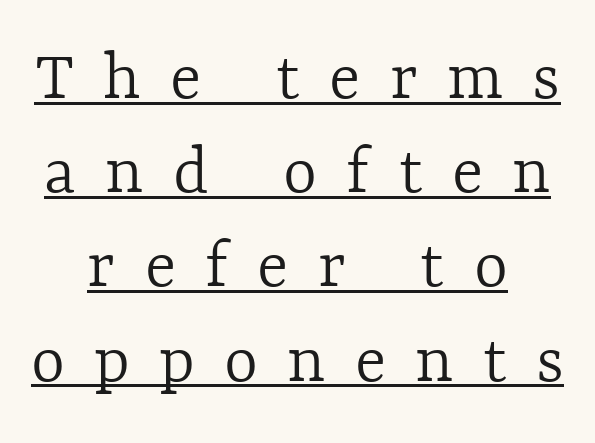
The letterforms stand isolated, each surrounded by extra space. A normal amount of white space separates one row of letters from the next. Summary of weight: not heavy and not bold. Both edges are ragged and mirror each other, which tells us the setting is centered. These lines were composed using upright roman letters. This sample has the flowing, uneven cadence of proportional lettering.
